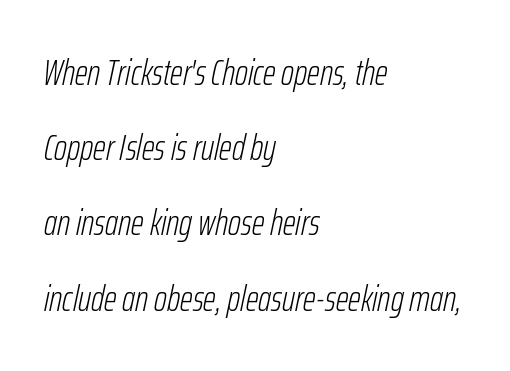
The image shows 36 px light, condensed type, italic (leaning right); set left-aligned, loose line spacing (2.09x), normal letter spacing, not underlined; low stroke contrast and a medium x-height.
